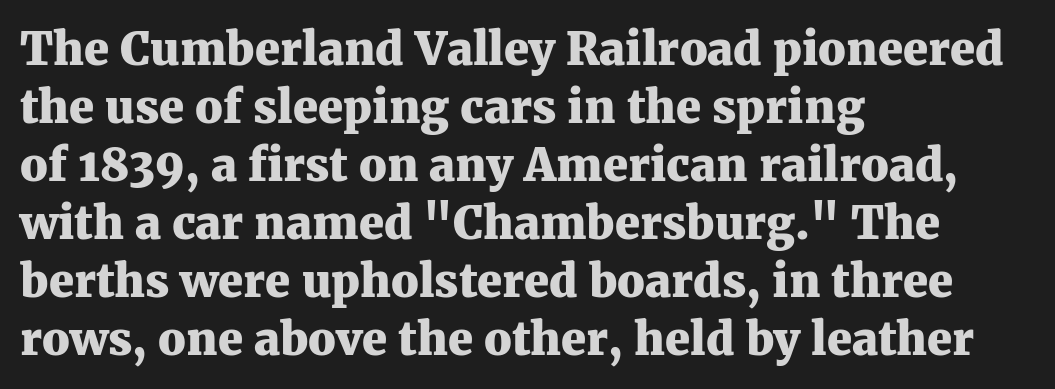
The image shows 45 px heavy serif type, upright; set left-aligned, normal line spacing (1.29x), normal letter spacing, not underlined; medium stroke contrast and a medium x-height.
